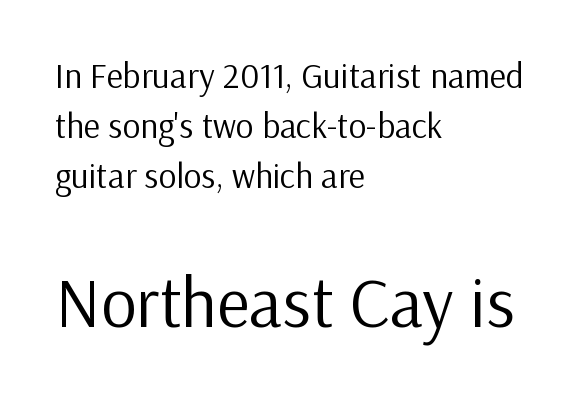
The image shows 70 px regular-weight sans-serif type, upright; set left-aligned, normal line spacing (1.43x), normal letter spacing, not underlined; the second (bottom) block is 2.0x larger; low stroke contrast and a medium x-height.
